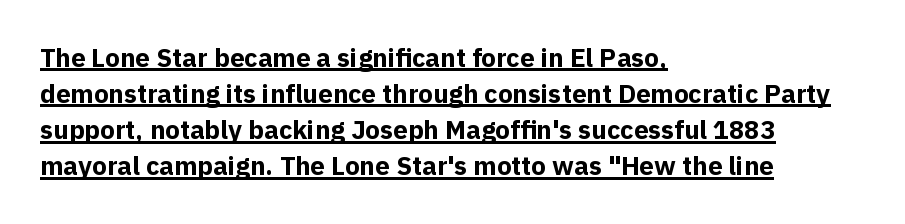
The image shows 26 px bold type, upright; set left-aligned, normal line spacing (1.39x), normal letter spacing, underlined.
